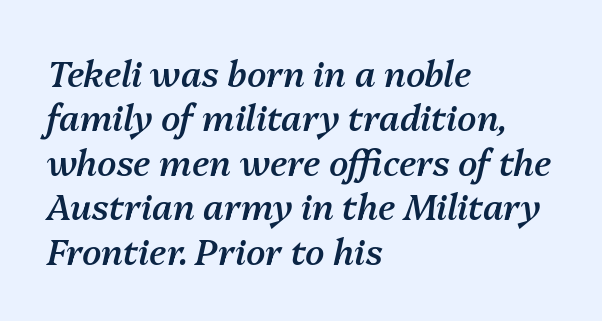
{"italic": "yes", "lean": "right", "slant_degrees": 13, "bold": "semi", "weight": "semibold", "width": "normal", "stroke_contrast": "medium", "x_height": "medium", "monospaced": "no", "underline": "no", "align": "left", "line_spacing": "normal", "line_spacing_ratio": 1.27, "letter_spacing": "normal", "letter_spacing_em": 0.0, "glyph_px": 35}
